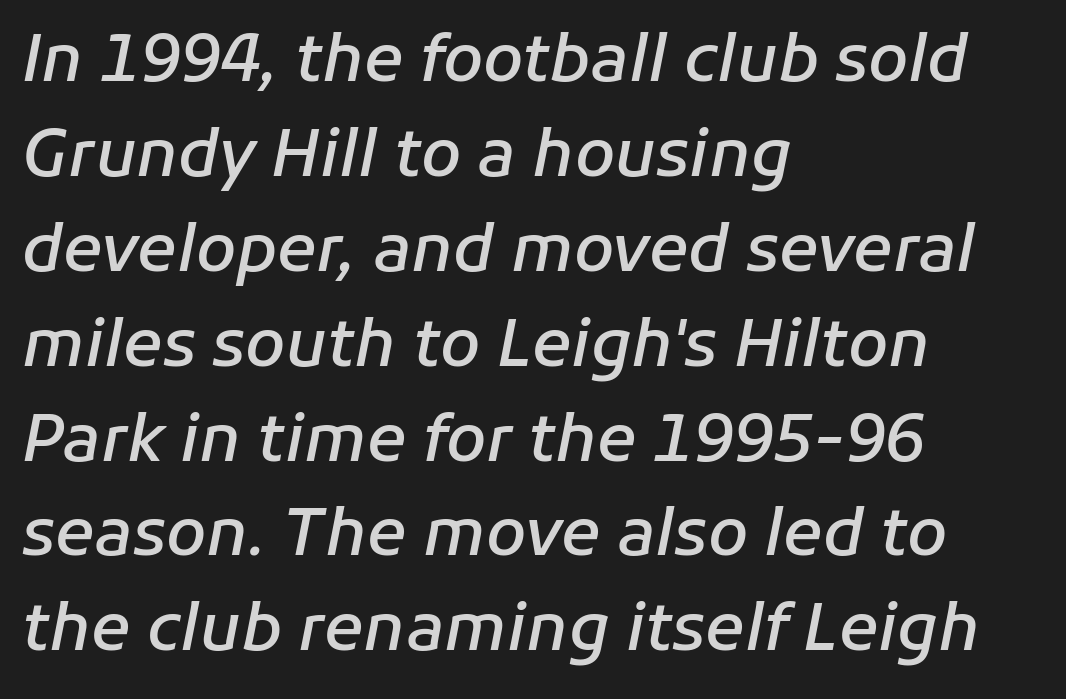
{"italic": "yes", "lean": "right", "slant_degrees": 11, "bold": "semi", "weight": "semibold", "width": "normal", "stroke_contrast": "low", "x_height": "medium", "monospaced": "no", "underline": "no", "align": "left", "line_spacing": "normal", "line_spacing_ratio": 1.46, "letter_spacing": "normal", "letter_spacing_em": 0.0, "glyph_px": 65}
